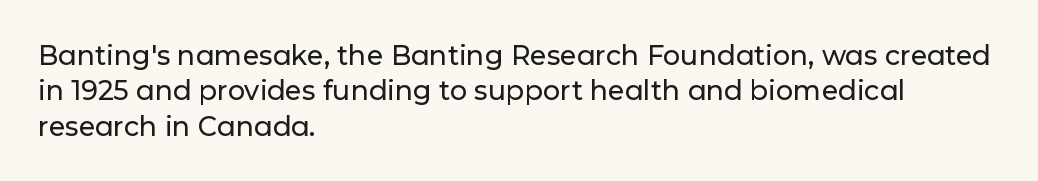
Q: Is the text italic (slanted)? A: No, it is upright.
Q: Is the text underlined? A: No.
Q: How is the paragraph aligned? A: Left-aligned.
Q: Is the spacing between letters normal or unusually wide? A: Normal.
Q: Is the spacing between lines tight, normal or loose? A: Normal.
